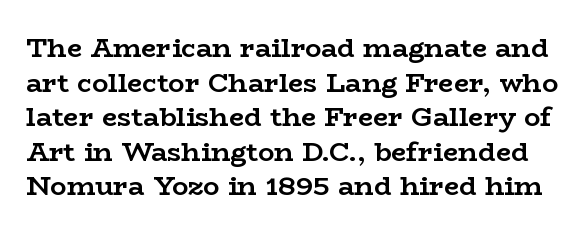
{"italic": "no", "bold": "yes", "underline": "no", "line_spacing": "normal", "line_spacing_ratio": 1.28, "letter_spacing": "normal", "letter_spacing_em": 0.0, "glyph_px": 27}
